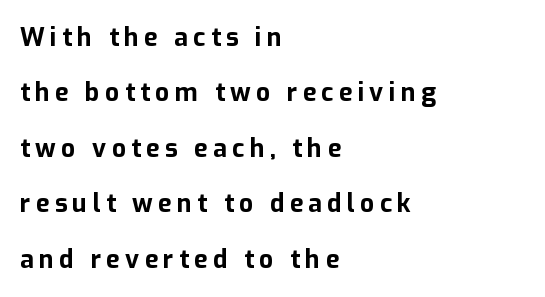
It's the straight-up-and-down kind of type. Reading down the block, your eye returns to a fixed left position each line. Each word looks stretched out because of the extra space between its letters. The sample has been set heavy, in full bold. The lines are spread far apart with generous leading.
